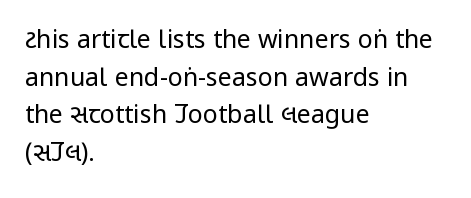
The image shows 25 px text type, upright; set left-aligned, normal line spacing (1.51x), normal letter spacing, not underlined.
